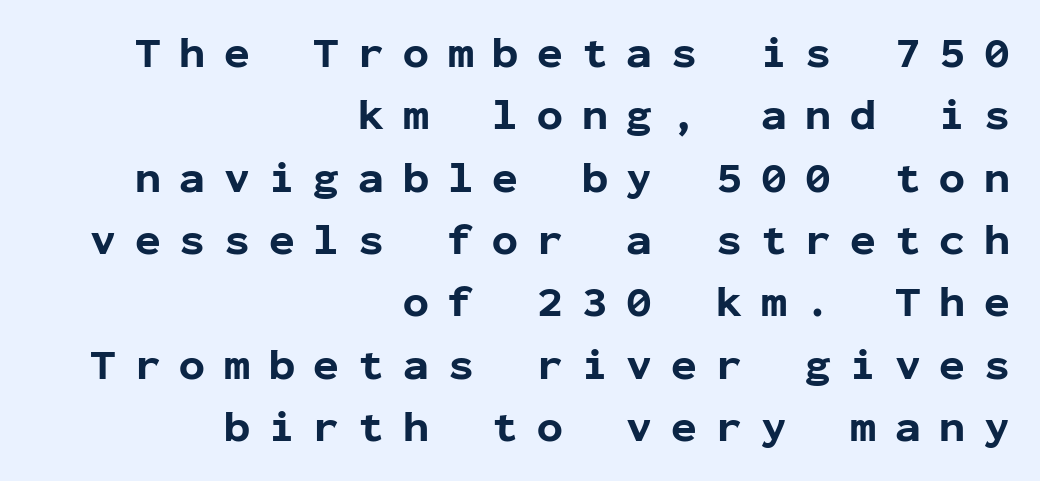
{"serif": "no", "italic": "no", "bold": "yes", "weight": "bold", "width": "normal", "stroke_contrast": "low", "x_height": "medium", "monospaced": "yes", "underline": "no", "align": "right", "line_spacing": "normal", "line_spacing_ratio": 1.45, "letter_spacing": "wide", "letter_spacing_em": 0.44, "glyph_px": 43}
